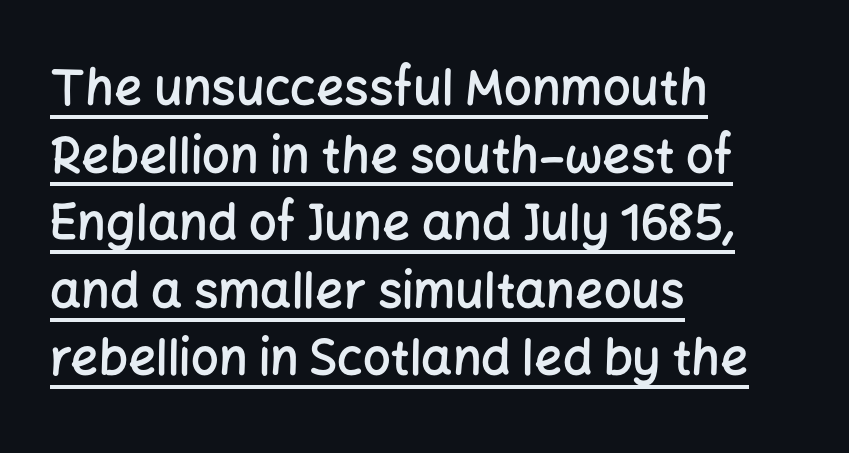
Posture: vertical. Spacing verdict: proportional, widths tailored to each character. Check where the strokes stop: nothing finishes them off — pure sans. Underlined type.
